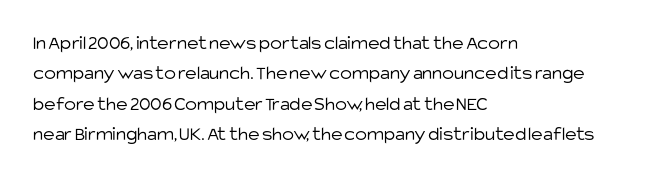
Q: Is the text bold? A: No.
Q: Is the text italic (slanted)? A: No, it is upright.
Q: Is the text underlined? A: No.
Q: How is the paragraph aligned? A: Left-aligned.
Q: Is the spacing between letters normal or unusually wide? A: Normal.
Q: Is the spacing between lines tight, normal or loose? A: Normal.
